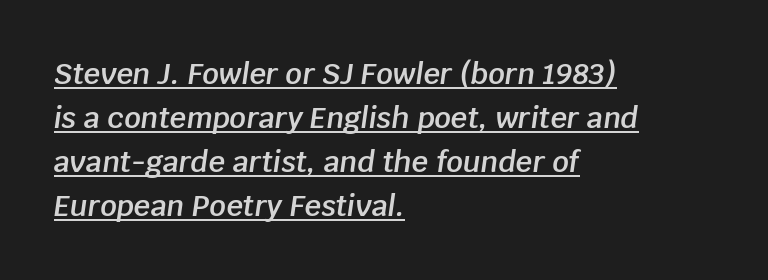
The image shows 29 px semibold type, italic (leaning right); set left-aligned, normal line spacing (1.52x), normal letter spacing, underlined; low stroke contrast and a large x-height.
